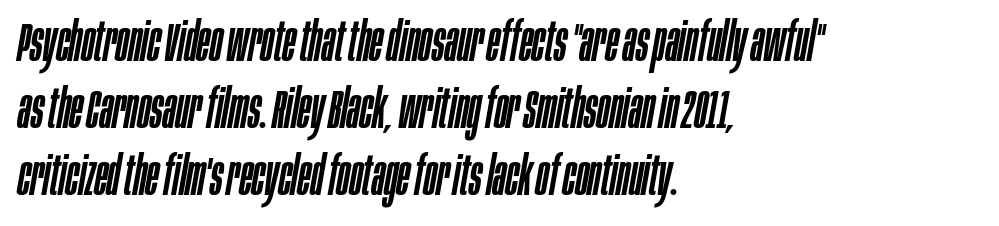
Q: Is the text italic (slanted)? A: Yes, it leans right by about 10 degrees.
Q: Is the text underlined? A: No.
Q: How is the paragraph aligned? A: Left-aligned.
Q: Is the spacing between letters normal or unusually wide? A: Normal.
Q: Width (condensed, normal, or wide)? A: Condensed.
Q: Stroke contrast? A: Low.
Q: x-height? A: Large.
Q: Monospaced? A: No.
